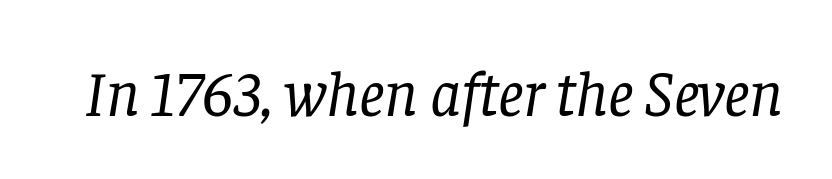
Is this a fixed-width face? No — the glyphs have proportional, varying widths. Words appear dense and cohesive because spacing is normal. The typography opts for an oblique posture over an upright one. Letters have the restrained weight of plain body copy at most.
